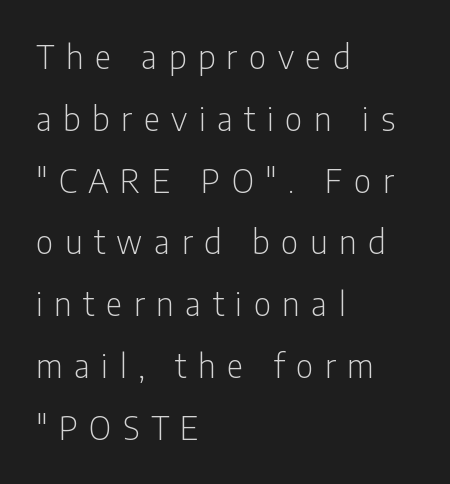
The image shows 32 px light, condensed sans-serif type, upright; set left-aligned, loose line spacing (1.93x), unusually wide letter spacing (+0.36 em), not underlined; low stroke contrast and a medium x-height.
